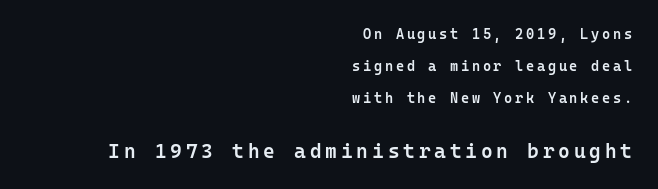
The image shows 20 px text type, upright; set right-aligned, loose line spacing (2.3x), not underlined; the second (bottom) block is 1.43x larger.
